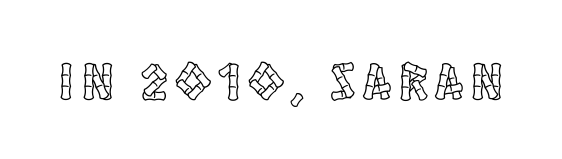
This sample has the flowing, uneven cadence of proportional lettering. The font's upright variant was chosen for this text. Rule under the text: the space is simply empty.
